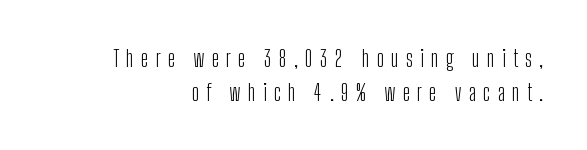
{"italic": "no", "bold": "no", "underline": "no", "line_spacing": "normal", "line_spacing_ratio": 1.46, "letter_spacing": "wide", "letter_spacing_em": 0.31, "glyph_px": 23}
